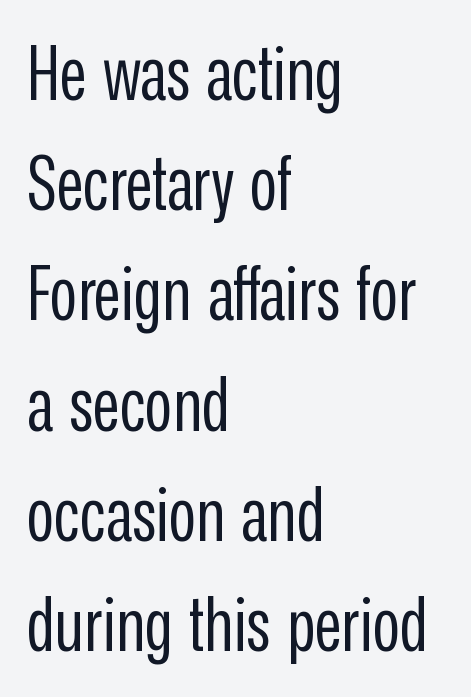
The image shows 75 px regular-weight, condensed sans-serif type, upright; set left-aligned, normal line spacing (1.47x), normal letter spacing, not underlined; low stroke contrast and a medium x-height.
